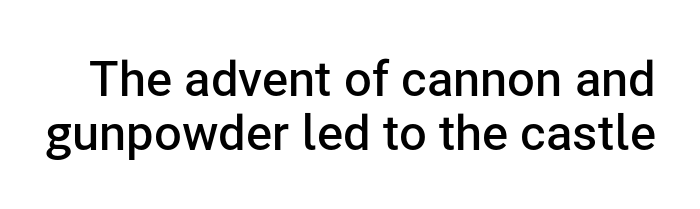
{"serif": "no", "italic": "no", "bold": "semi", "weight": "semibold", "width": "normal", "stroke_contrast": "low", "x_height": "medium", "monospaced": "no", "underline": "no", "line_spacing": "tight", "line_spacing_ratio": 1.11, "letter_spacing": "normal", "letter_spacing_em": 0.0, "glyph_px": 49}
